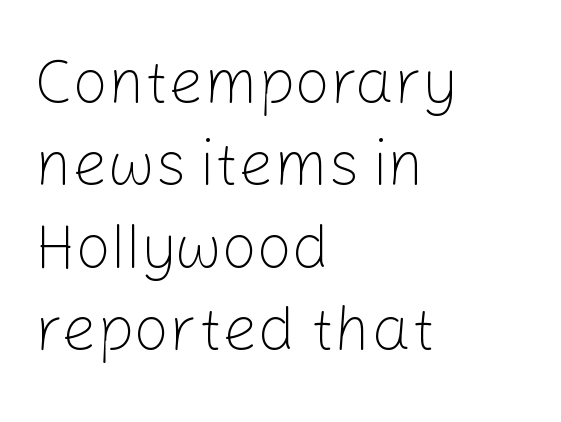
Is the block centered? No — it sits flush against the left margin. Style check: upright. Observe the absence of serifs on each vertical stroke in this sample. Students, note that the glyphs here touch the page at normal intervals.
